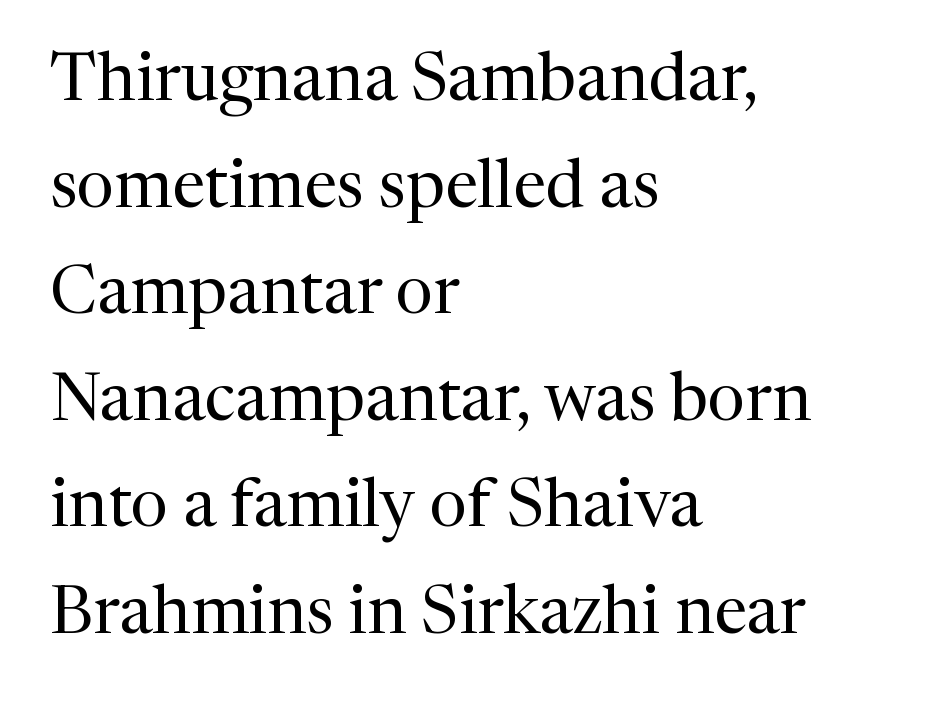
The image shows 67 px regular-weight serif type, upright; set left-aligned, normal line spacing (1.59x), normal letter spacing, not underlined; medium stroke contrast and a medium x-height.
